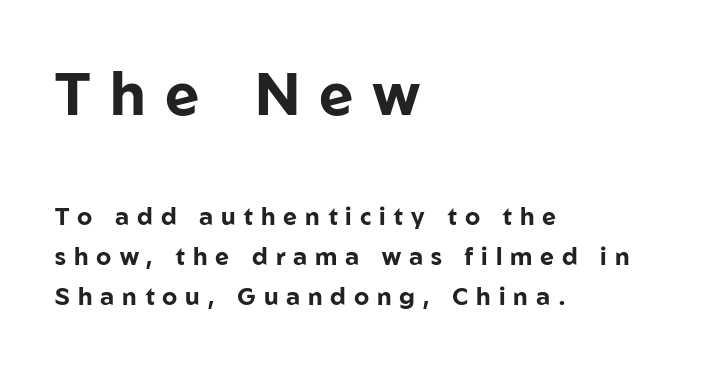
The image shows 59 px bold sans-serif type, upright; set left-aligned, normal line spacing (1.66x), unusually wide letter spacing (+0.33 em), not underlined; the first (top) block is 2.46x larger; low stroke contrast and a medium x-height.
